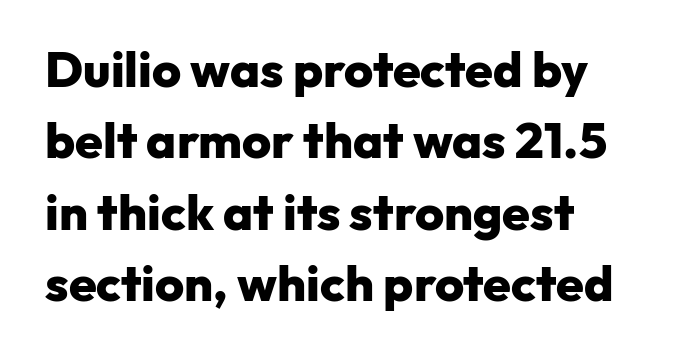
Nothing sits at the stroke ends, so this counts as sans-serif. Looks like regular typesetting: each glyph gets only the width it needs. Designer's note — italics off, roman on. Inter-character spacing is left at the font's built-in metrics. Summary of vertical rhythm: regular, with standard interline spacing. Teacher's note: observe the even left margin — that is flush-left alignment.
